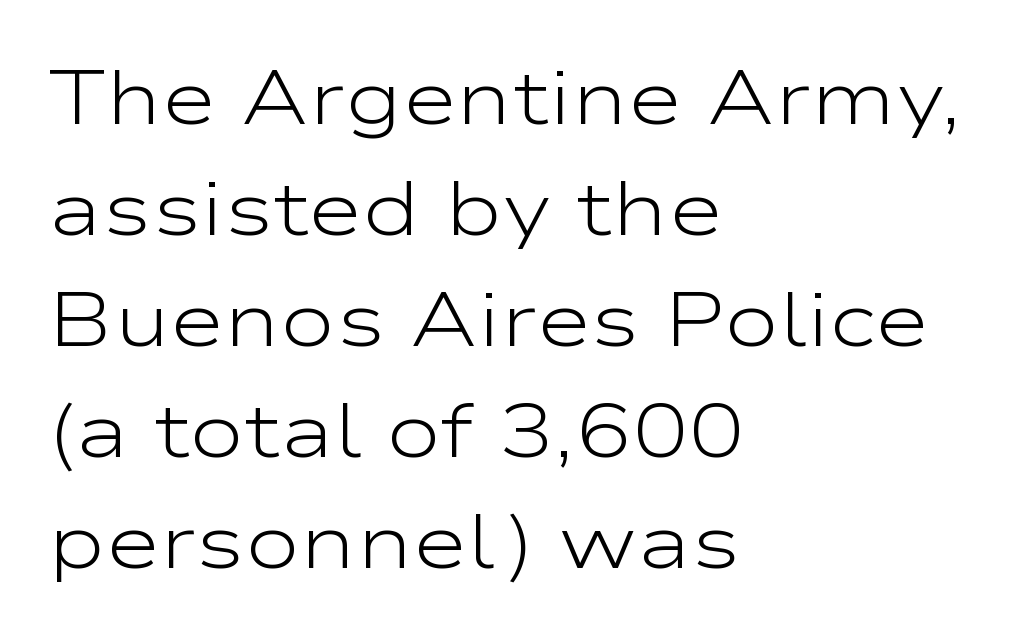
The image shows 75 px light, wide sans-serif type, upright; set left-aligned, normal line spacing (1.48x), normal letter spacing, not underlined; low stroke contrast and a medium x-height.
